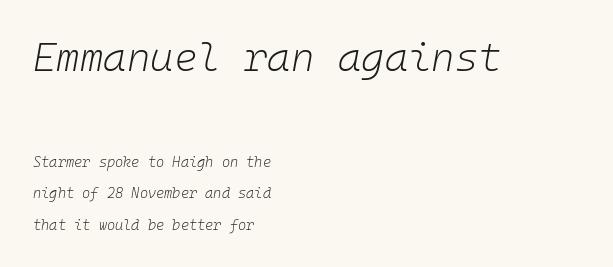
{"italic": "yes", "lean": "right", "slant_degrees": 10, "bold": "no", "weight": "light", "width": "normal", "stroke_contrast": "low", "x_height": "medium", "monospaced": "yes", "underline": "no", "align": "left", "line_spacing": "loose", "line_spacing_ratio": 2.23, "letter_spacing": "normal", "letter_spacing_em": 0.0, "larger_block": "first", "size_ratio": 2.86, "glyph_px": 40}
